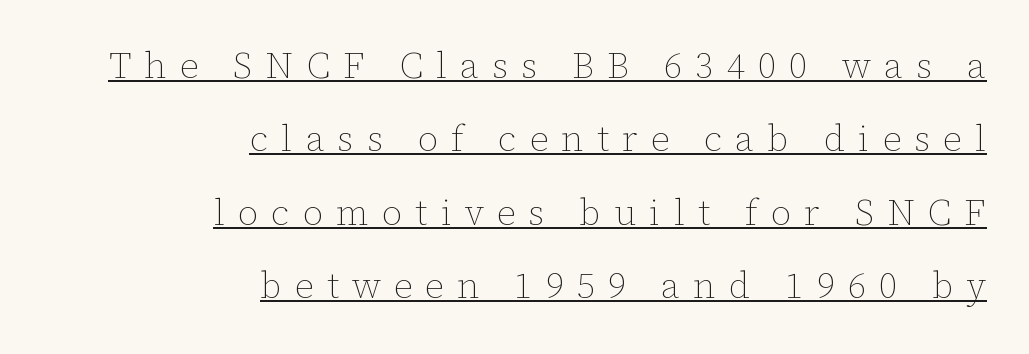
{"italic": "no", "bold": "no", "weight": "thin", "width": "normal", "stroke_contrast": "low", "x_height": "medium", "monospaced": "no", "underline": "yes", "align": "right", "line_spacing": "loose", "line_spacing_ratio": 2.04, "letter_spacing": "wide", "letter_spacing_em": 0.36, "glyph_px": 36}
